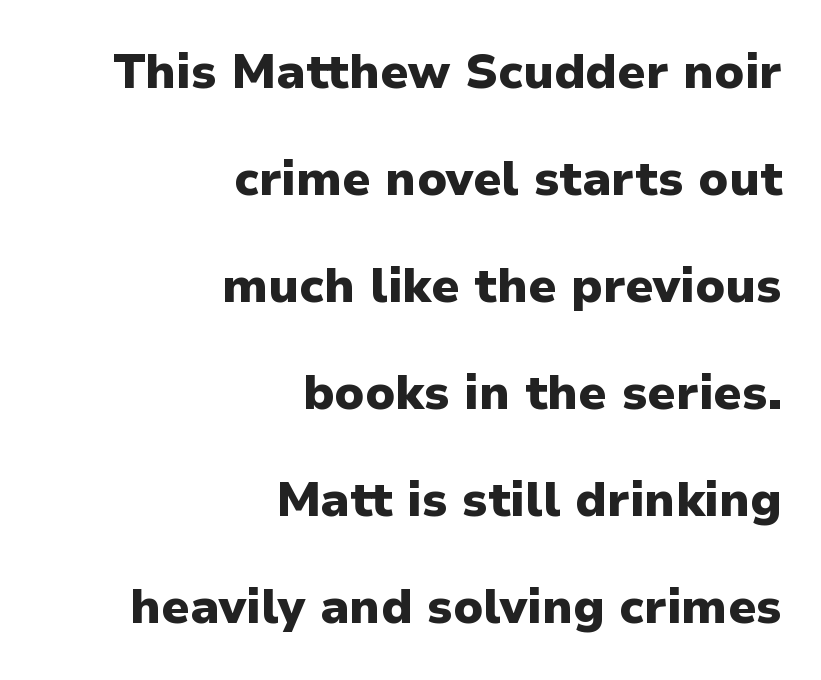
The image shows 48 px heavy sans-serif type, upright; set right-aligned, loose line spacing (2.23x), normal letter spacing, not underlined; low stroke contrast and a medium x-height.
